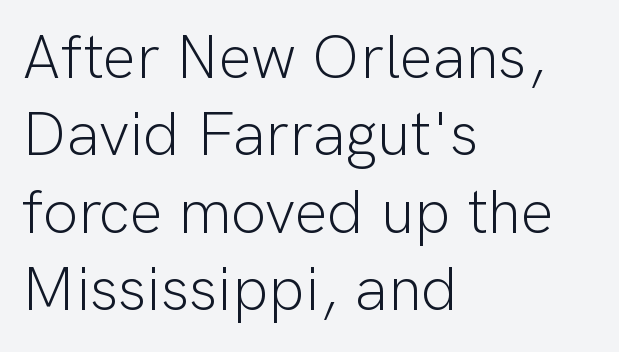
The image shows 62 px light sans-serif type, upright; set left-aligned, normal line spacing (1.25x), normal letter spacing, not underlined; low stroke contrast and a medium x-height.
